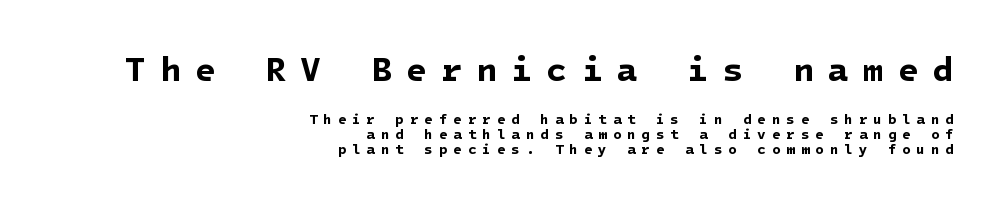
What's the leading like? Squeezed, with rows nearly overlapping. Reading down the block, your eye finds every line finishing at a fixed right position. The rendering shrinks the type as you move from the upper chunk to the lower. Descenders are the only things crossing below the line.
